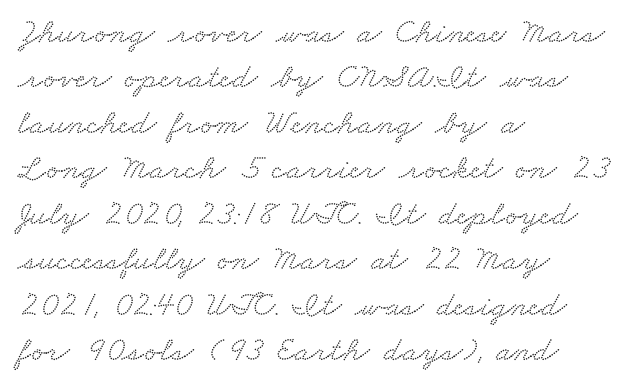
The image shows 35 px wide type; set left-aligned, normal line spacing (1.3x), normal letter spacing, not underlined; low stroke contrast and a small x-height.
